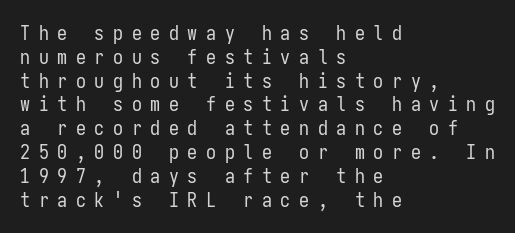
Is this a heavy cut? Hardly; it is regular or lighter. Caption: expanded tracking, letters set apart. One-word summary of the alignment: left. Nobody drew a line under any word here.
